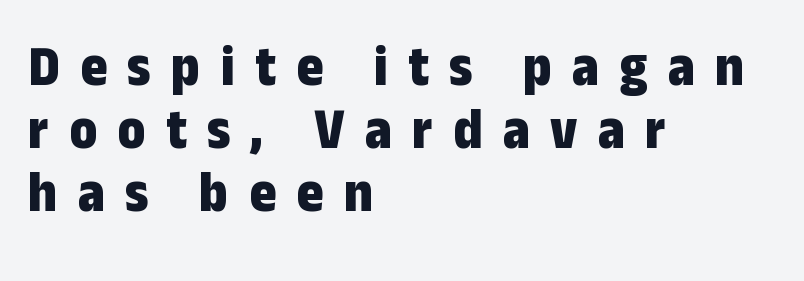
The image shows 58 px bold, condensed sans-serif type, upright; set left-aligned, tight line spacing (1.09x), unusually wide letter spacing (+0.35 em), not underlined; low stroke contrast and a medium x-height.
